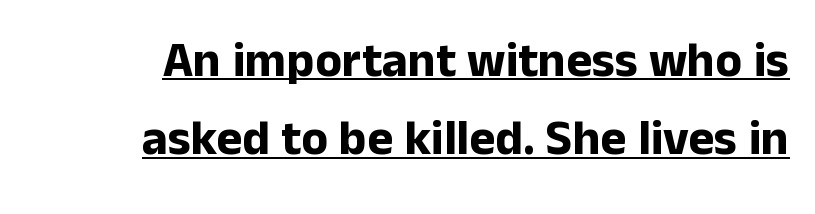
The image shows 49 px bold sans-serif type, upright; set right-aligned, normal line spacing (1.6x), normal letter spacing, underlined; low stroke contrast and a medium x-height.
